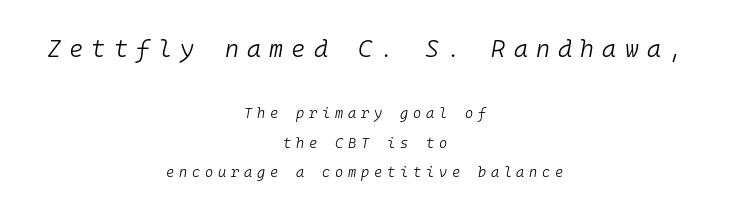
{"italic": "yes", "lean": "right", "slant_degrees": 10, "bold": "no", "underline": "no", "align": "center", "line_spacing": "loose", "line_spacing_ratio": 2.14, "letter_spacing": "wide", "letter_spacing_em": 0.34, "larger_block": "first", "size_ratio": 1.71, "glyph_px": 24}
